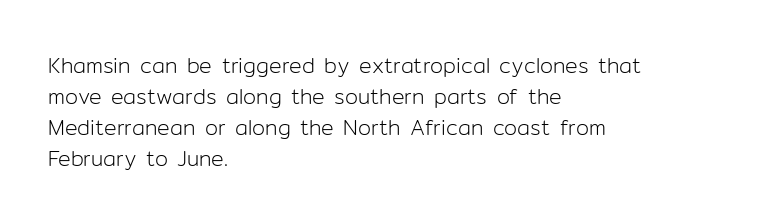
No chunkiness to these letters — they're not bold. The area under the type is left untouched. This rendering uses left alignment, leaving the right contour irregular. The font's upright variant was chosen for this text. Compared with typical body copy, the letter spacing here is the same.
